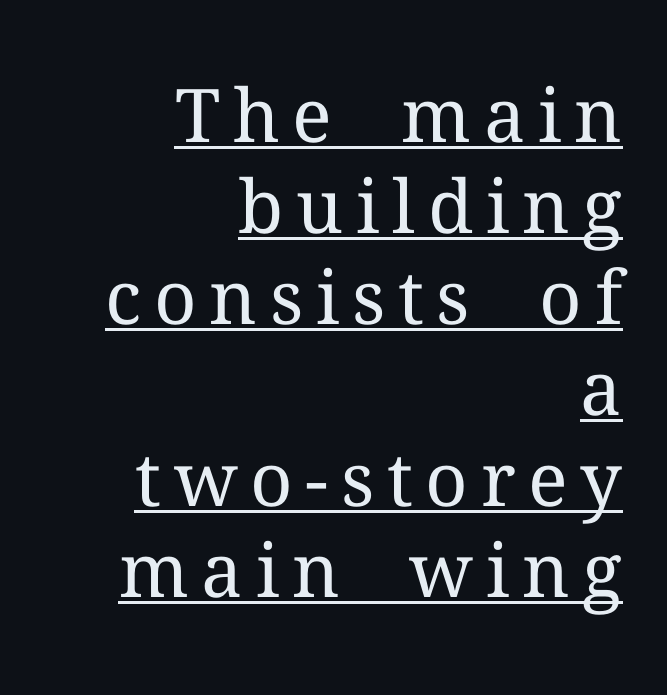
Q: Is the text bold? A: No.
Q: Is the text italic (slanted)? A: No, it is upright.
Q: Is the typeface a serif or a sans-serif typeface? A: Serif.
Q: Is the text underlined? A: Yes.
Q: How is the paragraph aligned? A: Right-aligned.
Q: Width (condensed, normal, or wide)? A: Normal.
Q: Stroke contrast? A: Medium.
Q: x-height? A: Medium.
Q: Monospaced? A: No.
